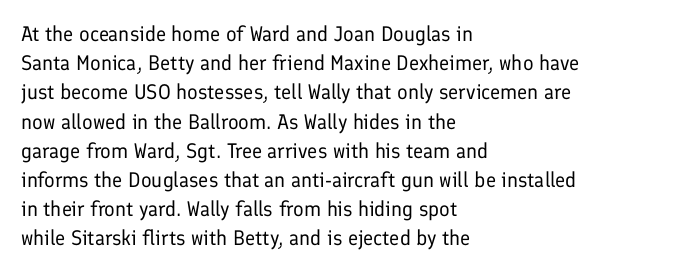
Tracking here is standard; glyphs follow each other at the usual distance. Heft: none added — not bold. These lines are set flush left with a ragged right edge. The letters stand straight up with perfectly vertical stems. Has an underline been added? It has not.
